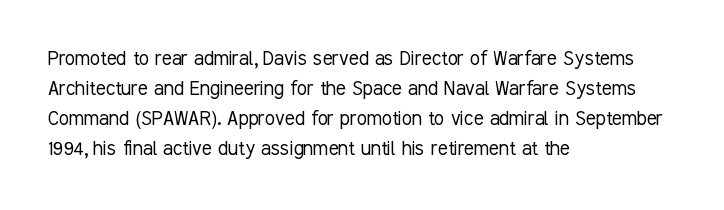
The image shows 23 px text type, upright; set left-aligned, normal line spacing (1.3x), normal letter spacing, not underlined.
